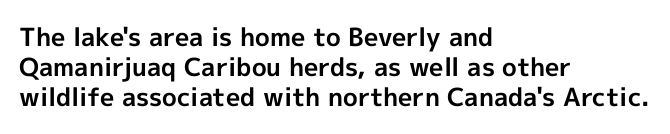
The passage shown is emphatically bold. The space directly below the letters is spotless. Tracking here is standard; glyphs follow each other at the usual distance. Where is the straight margin? On the left.
